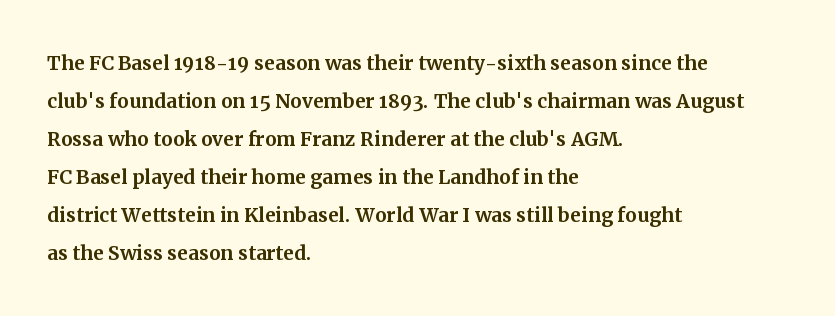
The image shows 26 px text type, upright; set left-aligned, normal line spacing (1.46x), normal letter spacing, not underlined.
